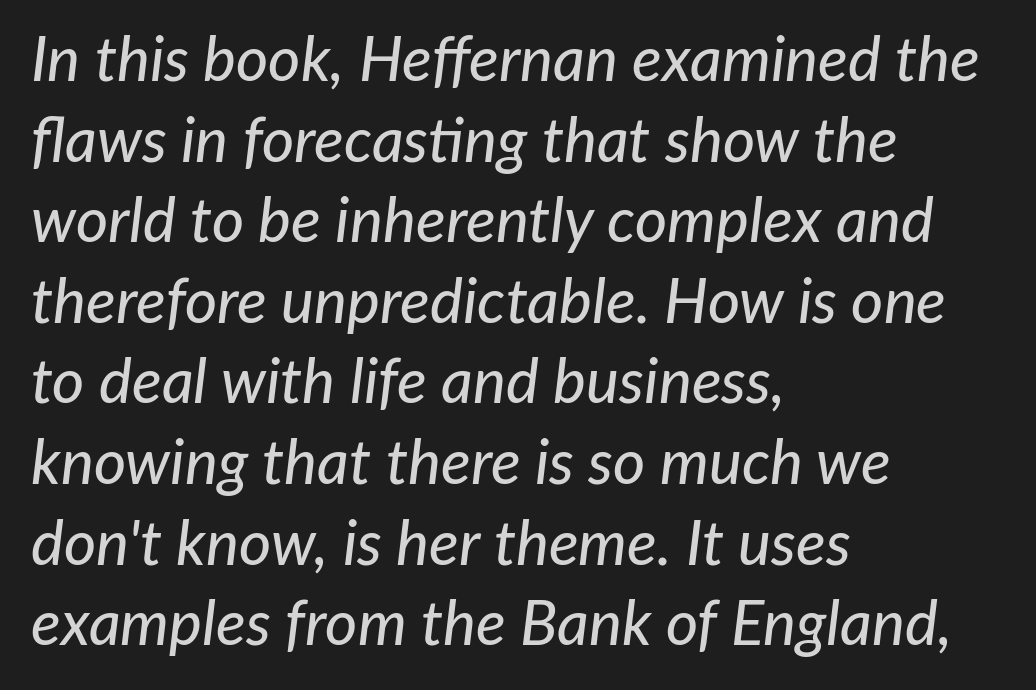
These lines are rendered in a variable-pitch font. Spacing between characters is what you'd get straight out of the box. The passage is arranged the way most books set body copy — flush left. The face used here has a pronounced slope to its letters.
